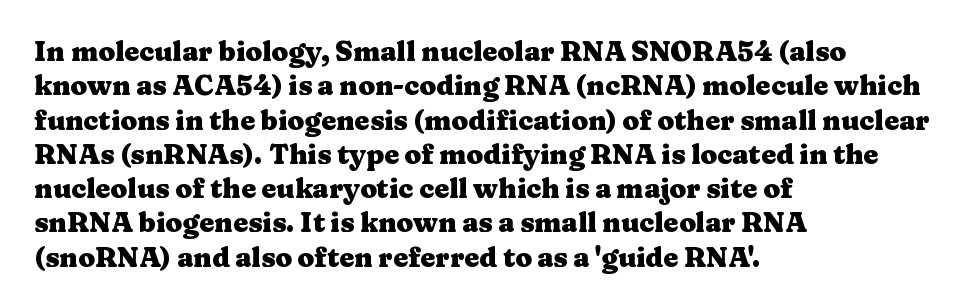
{"italic": "no", "bold": "yes", "underline": "no", "align": "left", "line_spacing": "normal", "line_spacing_ratio": 1.27, "letter_spacing": "normal", "letter_spacing_em": 0.0, "glyph_px": 27}
